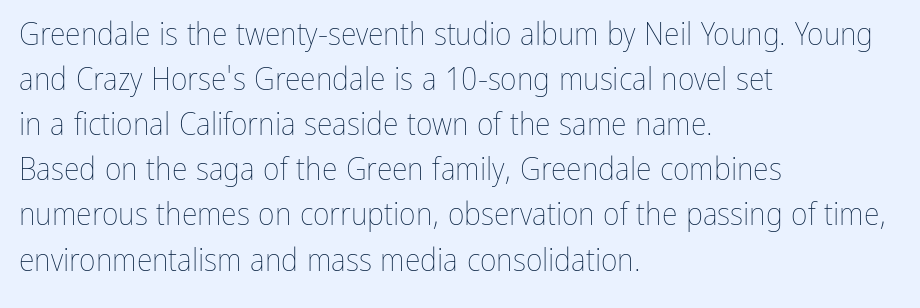
Horizontal alignment here is leftward, the default for most running prose. A clean baseline with only descenders dipping below it. The cut favours lightness, reaching ordinary text weight at its darkest. Upright lettering throughout.
